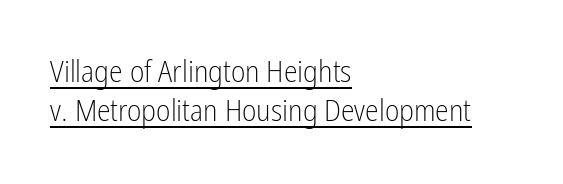
The image shows 31 px light, condensed sans-serif type, upright; set left-aligned, normal line spacing (1.26x), normal letter spacing, underlined; low stroke contrast and a medium x-height.
